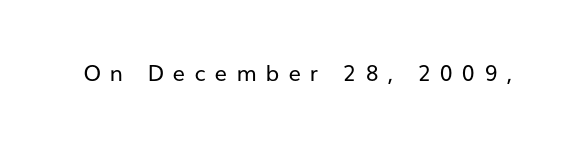
Rule under the text: the space is simply empty. The face looks like a standard text weight, possibly lighter. In terms of posture, this sample is upright. Between one letter and the next there's a generous, obvious gap.
